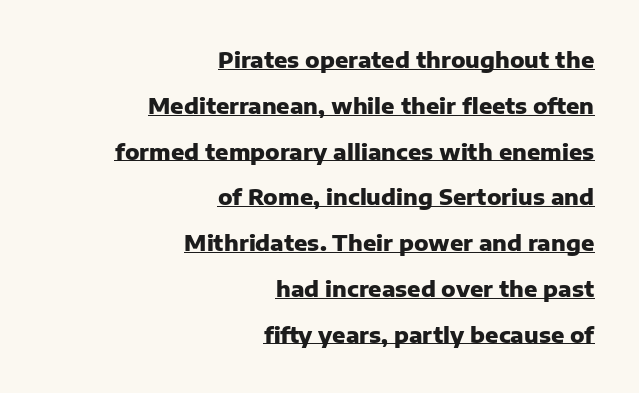
{"italic": "no", "bold": "yes", "underline": "yes", "align": "right", "line_spacing": "loose", "line_spacing_ratio": 2.08, "letter_spacing": "normal", "letter_spacing_em": 0.0, "glyph_px": 22}
